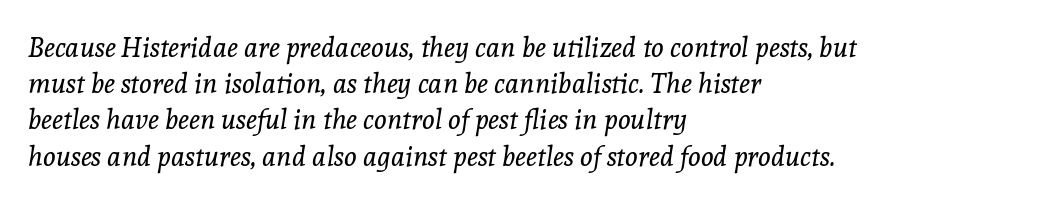
Q: Is the text bold? A: No.
Q: Is the text italic (slanted)? A: Yes, it leans right by about 8 degrees.
Q: Is the text underlined? A: No.
Q: How is the paragraph aligned? A: Left-aligned.
Q: Is the spacing between letters normal or unusually wide? A: Normal.
Q: Is the spacing between lines tight, normal or loose? A: Normal.
